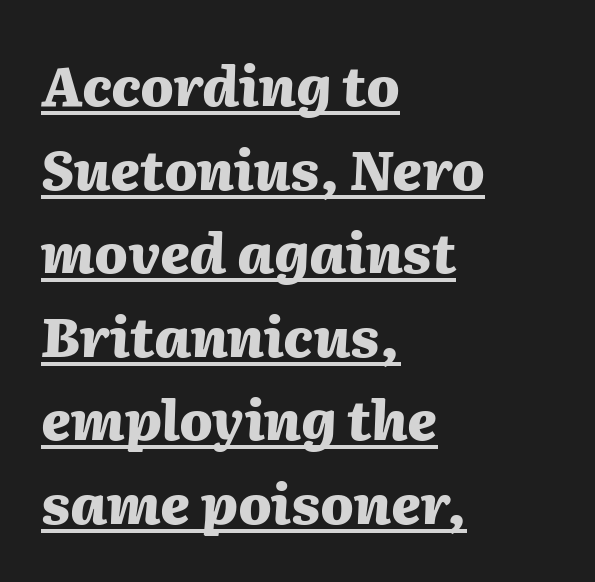
These lines keep a tight, regular rhythm from letter to letter. It's the slanting kind of type. Looks like regular typesetting: each glyph gets only the width it needs. Typesetter's note: full bold, strokes at maximum text heaviness. This sample carries an underscore along the baseline area.
